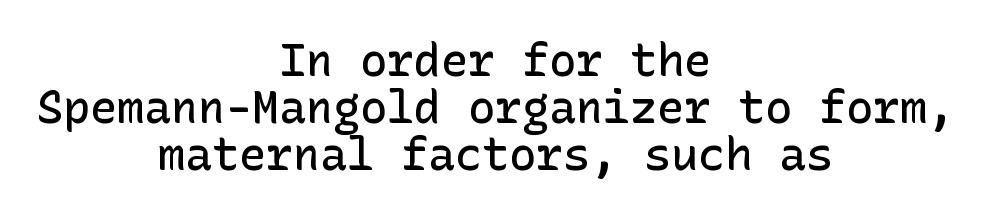
{"serif": "no", "italic": "no", "bold": "semi", "weight": "semibold", "width": "normal", "stroke_contrast": "low", "x_height": "medium", "underline": "no", "align": "center", "line_spacing": "tight", "line_spacing_ratio": 1.05, "letter_spacing": "normal", "letter_spacing_em": 0.0, "glyph_px": 45}
